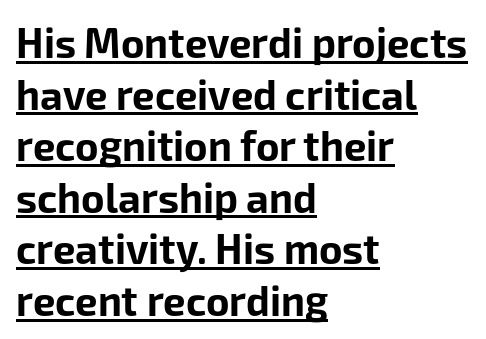
The image shows 40 px bold sans-serif type, upright; set left-aligned, normal line spacing (1.29x), normal letter spacing, underlined; low stroke contrast and a medium x-height.
